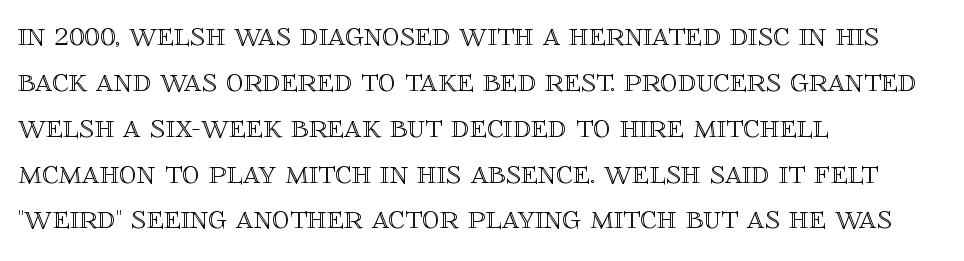
{"italic": "no", "width": "normal", "x_height": "large", "monospaced": "no", "underline": "no", "align": "left", "line_spacing": "normal", "line_spacing_ratio": 1.31, "letter_spacing": "normal", "letter_spacing_em": 0.0, "glyph_px": 35}
